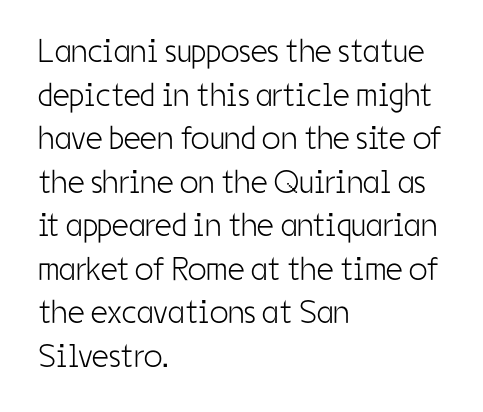
Do the characters align in a grid? No, the font is proportional. Summary of weight: not heavy and not bold. Style check: upright. In terms of letterspacing, this is plain default setting. No feet cap the strokes, marking this as sans-serif type. This sample keeps an unexceptional amount of space between lines.
